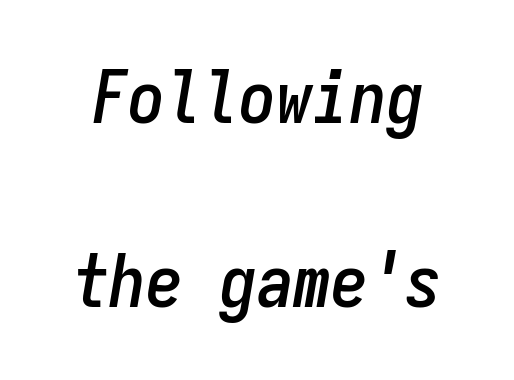
The image shows 74 px condensed type, italic (leaning right), monospaced; set loose line spacing (2.48x), normal letter spacing, not underlined; low stroke contrast and a medium x-height.
